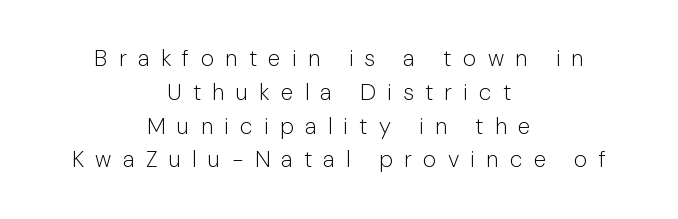
Q: Is the text bold? A: No.
Q: Is the text italic (slanted)? A: No, it is upright.
Q: Is the text underlined? A: No.
Q: How is the paragraph aligned? A: Centered.
Q: Is the spacing between letters normal or unusually wide? A: Unusually wide.
Q: Is the spacing between lines tight, normal or loose? A: Normal.
